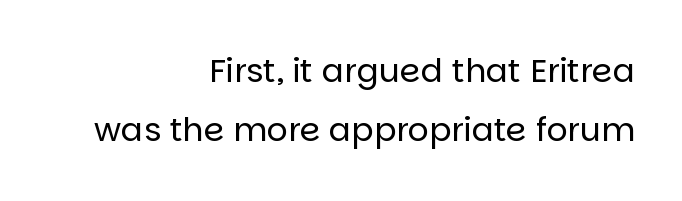
The image shows 33 px regular-weight sans-serif type, upright; set right-aligned, line spacing 1.79x, normal letter spacing, not underlined; low stroke contrast and a large x-height.
